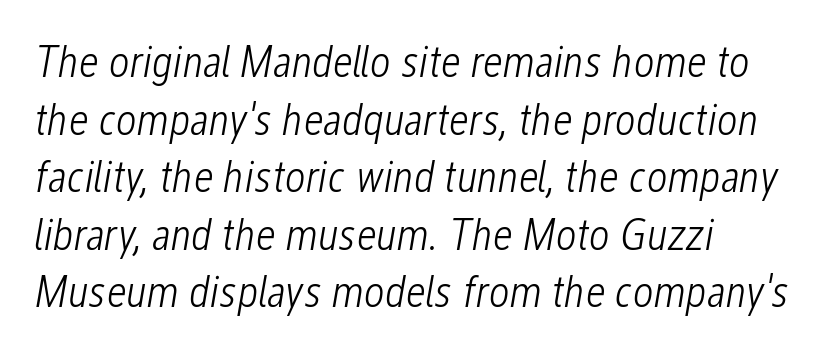
Q: Is the text bold? A: No.
Q: Is the text italic (slanted)? A: Yes, it leans right by about 12 degrees.
Q: Is the text underlined? A: No.
Q: How is the paragraph aligned? A: Left-aligned.
Q: Is the spacing between letters normal or unusually wide? A: Normal.
Q: Is the spacing between lines tight, normal or loose? A: Normal.
Q: Width (condensed, normal, or wide)? A: Condensed.
Q: Stroke contrast? A: Low.
Q: x-height? A: Medium.
Q: Monospaced? A: No.
